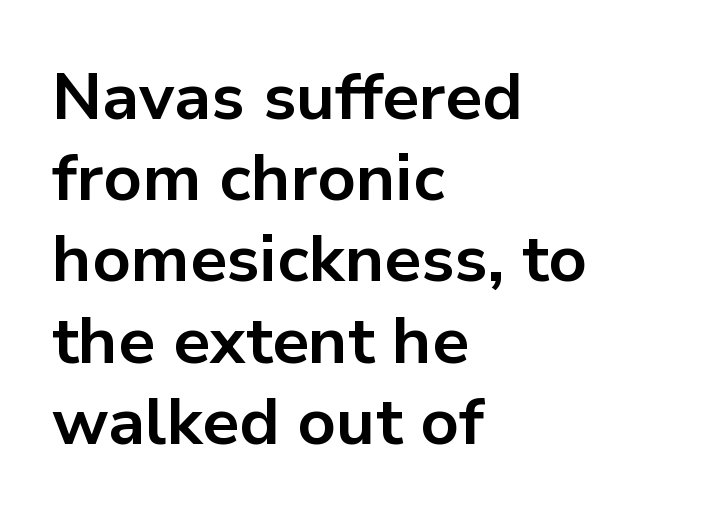
These lines were composed using upright roman letters. The face used here is proportionally spaced, like ordinary book or web type. Thick stems and heavy bowls — unmistakably bold. There is no visible air inserted between adjacent glyphs.
